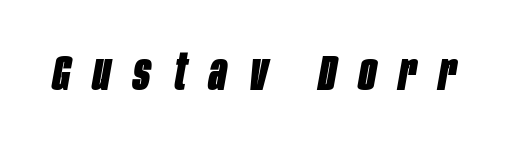
Q: Is the text bold? A: Yes.
Q: Is the text italic (slanted)? A: Yes, it leans right by about 10 degrees.
Q: Is the text underlined? A: No.
Q: Is the spacing between letters normal or unusually wide? A: Unusually wide.
Q: Width (condensed, normal, or wide)? A: Condensed.
Q: Stroke contrast? A: Low.
Q: x-height? A: Large.
Q: Monospaced? A: No.
